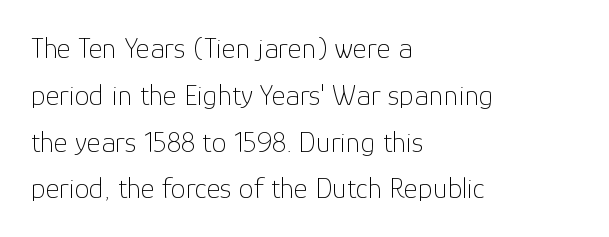
Serifs: no, the terminals of the letterforms are clean. Every character sits straight up, as roman type does. The passage shown is not underscored anywhere. The face used here is rendered with its standard letterfit. The cut favours lightness, reaching ordinary text weight at its darkest. One glance says typical: line gaps are just what's usual.
